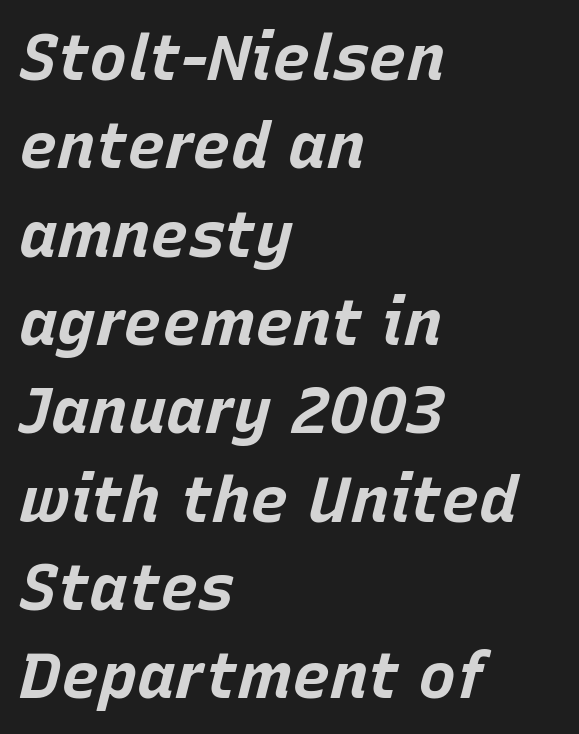
Q: Is the text bold? A: Yes.
Q: Is the text italic (slanted)? A: Yes, it leans right by about 15 degrees.
Q: Is the text underlined? A: No.
Q: How is the paragraph aligned? A: Left-aligned.
Q: Is the spacing between letters normal or unusually wide? A: Normal.
Q: Is the spacing between lines tight, normal or loose? A: Normal.
Q: Width (condensed, normal, or wide)? A: Normal.
Q: Stroke contrast? A: Low.
Q: x-height? A: Large.
Q: Monospaced? A: No.
